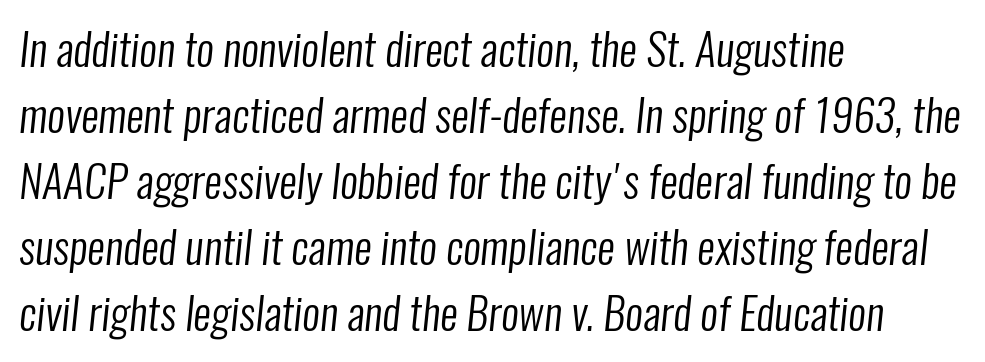
Q: Is the text bold? A: No.
Q: Is the typeface a serif or a sans-serif typeface? A: Sans-serif.
Q: Is the text underlined? A: No.
Q: How is the paragraph aligned? A: Left-aligned.
Q: Is the spacing between letters normal or unusually wide? A: Normal.
Q: Is the spacing between lines tight, normal or loose? A: Normal.
Q: Width (condensed, normal, or wide)? A: Condensed.
Q: Stroke contrast? A: Low.
Q: x-height? A: Medium.
Q: Monospaced? A: No.
